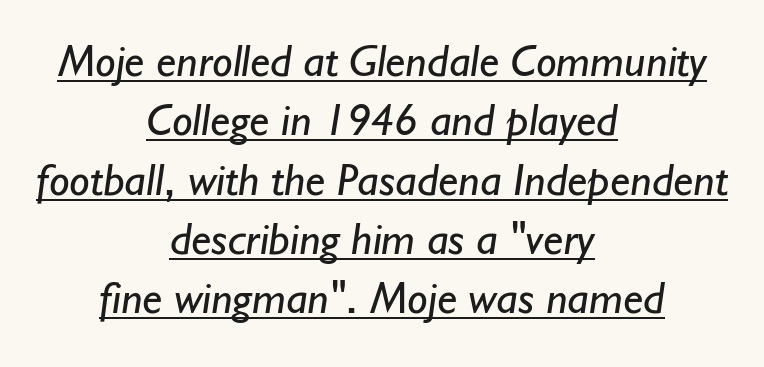
Each line is balanced around a shared central axis. Decoration check: the copy is underlined. The gaps between neighbouring characters are ordinary and unremarkable. Letters have the restrained weight of plain body copy at most. Nope, no serifs anywhere on these letters.
